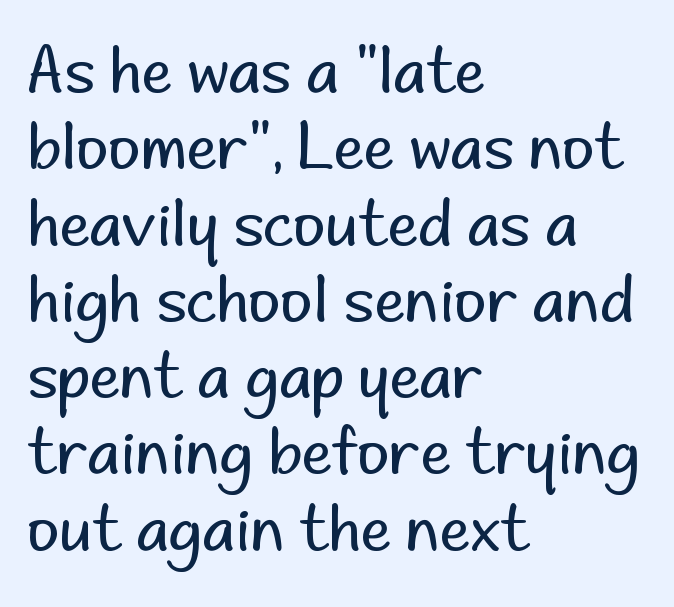
{"serif": "no", "italic": "no", "bold": "no", "weight": "regular", "width": "normal", "stroke_contrast": "low", "x_height": "small", "monospaced": "no", "underline": "no", "align": "left", "line_spacing_ratio": 1.23, "letter_spacing": "normal", "letter_spacing_em": 0.0, "glyph_px": 62}
